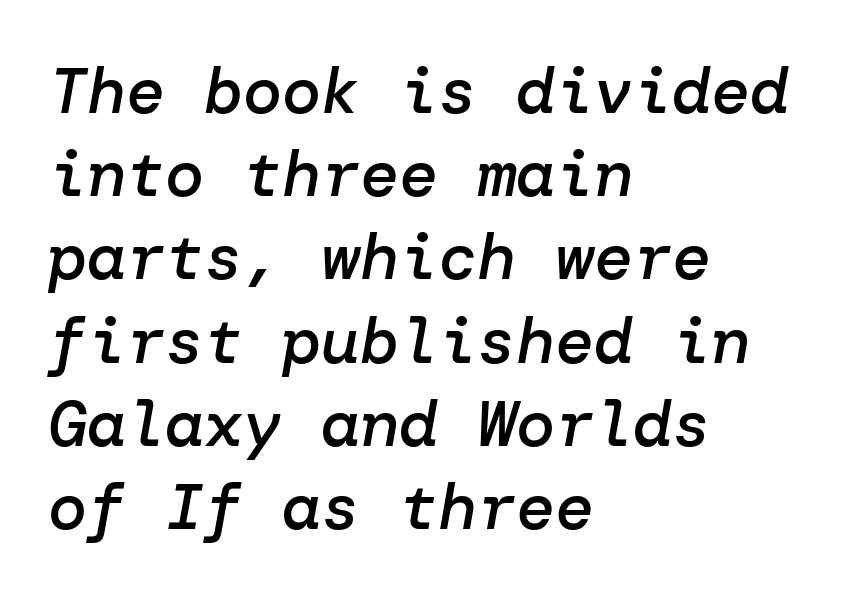
The image shows 65 px semibold type, italic (leaning right); set left-aligned, normal line spacing (1.28x), normal letter spacing, not underlined; low stroke contrast and a medium x-height.
